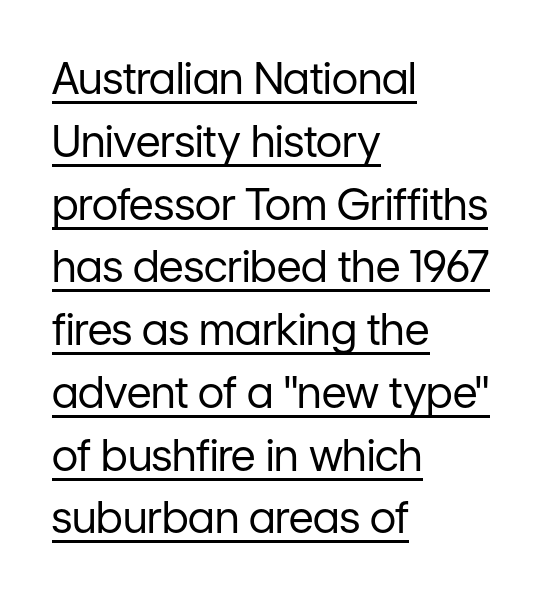
In terms of posture, this sample is upright. Regarding leading, the lines here are spaced in the standard way. Horizontally, the lines are justified to the leading edge only. The typeface has the unassuming heft of standard copy or less. This sample has the flowing, uneven cadence of proportional lettering.
